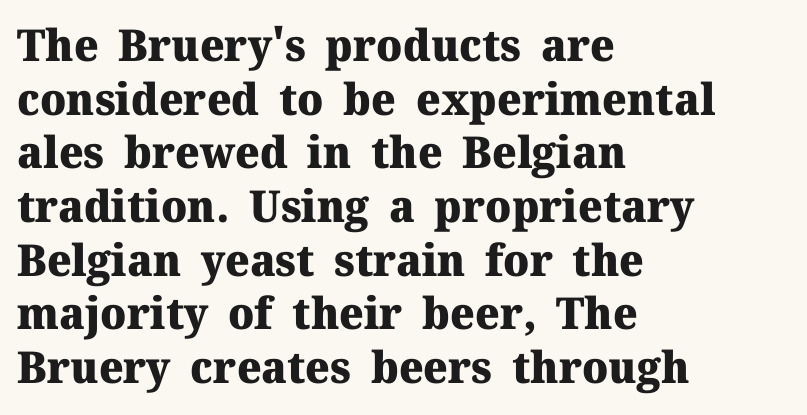
{"serif": "yes", "italic": "no", "bold": "yes", "weight": "heavy", "width": "normal", "stroke_contrast": "medium", "x_height": "medium", "monospaced": "no", "underline": "no", "align": "left", "line_spacing_ratio": 1.22, "letter_spacing": "normal", "letter_spacing_em": 0.0, "glyph_px": 44}
